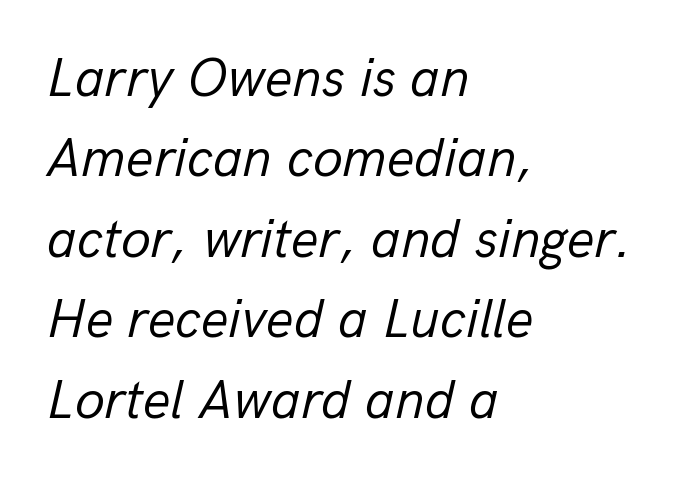
All the whitespace from short lines collects on the right. Nothing unusual about the tracking: characters are spaced as the font intends. Any mark beneath the type? The region is blank. When letters slant like this, we call the style italic. A quiet, ordinary-to-light weight characterises the typeface.
